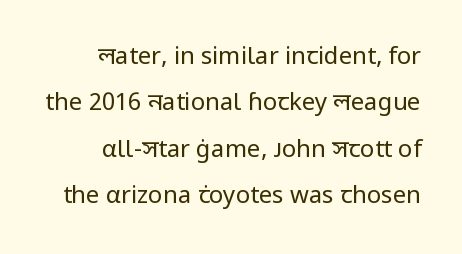
Lines of text with bare space underneath. The letters stand upright; this is a roman face. Weight: not bold — regular or lighter. Tracking here is standard; glyphs follow each other at the usual distance. How would I describe the line gaps? Wide and relaxed.
